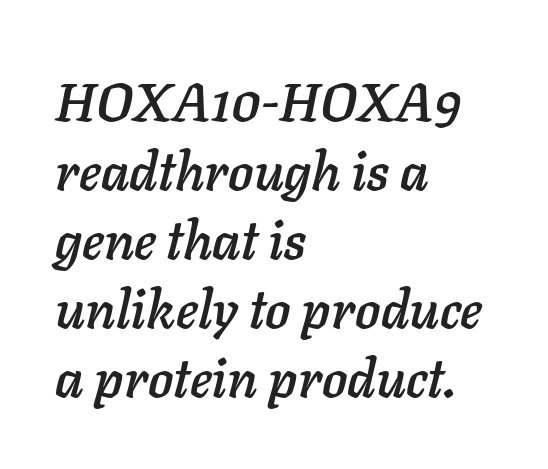
Q: Is the text italic (slanted)? A: Yes, it leans right by about 11 degrees.
Q: Is the text underlined? A: No.
Q: How is the paragraph aligned? A: Left-aligned.
Q: Is the spacing between letters normal or unusually wide? A: Normal.
Q: Is the spacing between lines tight, normal or loose? A: Normal.
Q: Width (condensed, normal, or wide)? A: Normal.
Q: Stroke contrast? A: Low.
Q: x-height? A: Medium.
Q: Monospaced? A: No.
